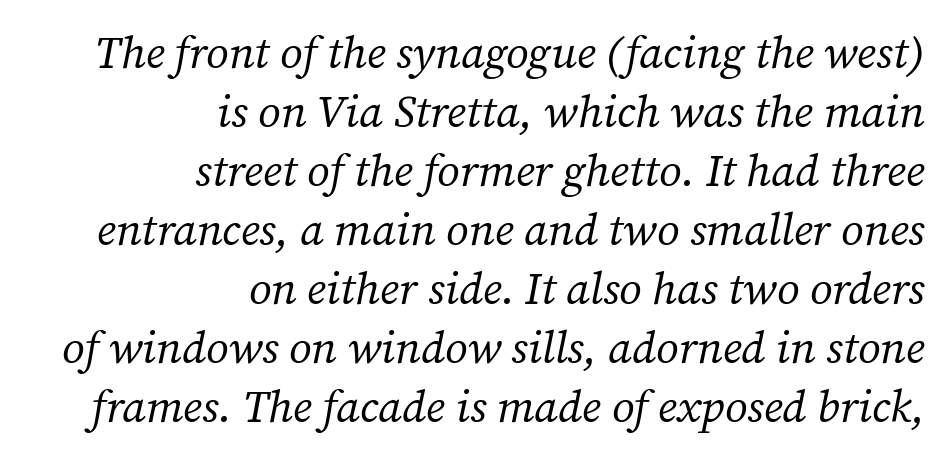
The image shows 45 px regular-weight serif type, italic (leaning right); set right-aligned, normal line spacing (1.31x), normal letter spacing, not underlined; medium stroke contrast and a medium x-height.
